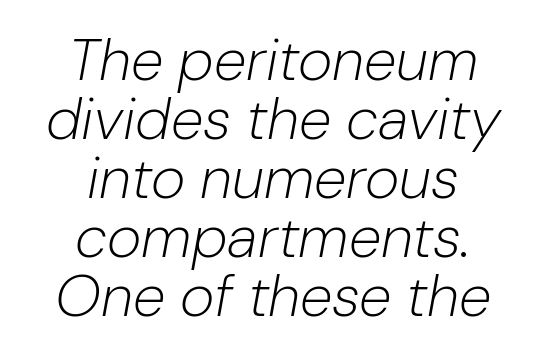
Q: Is the text bold? A: No.
Q: Is the text italic (slanted)? A: Yes, it leans right by about 10 degrees.
Q: Is the text underlined? A: No.
Q: How is the paragraph aligned? A: Centered.
Q: Is the spacing between letters normal or unusually wide? A: Normal.
Q: Is the spacing between lines tight, normal or loose? A: Tight.
Q: Width (condensed, normal, or wide)? A: Normal.
Q: Stroke contrast? A: Low.
Q: x-height? A: Medium.
Q: Monospaced? A: No.
